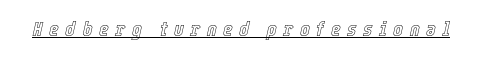
{"italic": "yes", "lean": "right", "slant_degrees": 12, "underline": "yes", "letter_spacing": "wide", "letter_spacing_em": 0.31, "glyph_px": 21}
